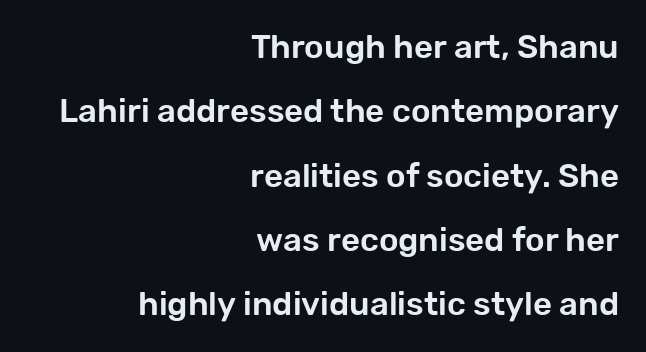
This block would shrink considerably if given ordinary leading; it's expanded now. Honestly, the letter spacing is just normal — you wouldn't notice it. No word sits above an underline. The passage is arranged like a letterhead date or caption credit — flush right.
